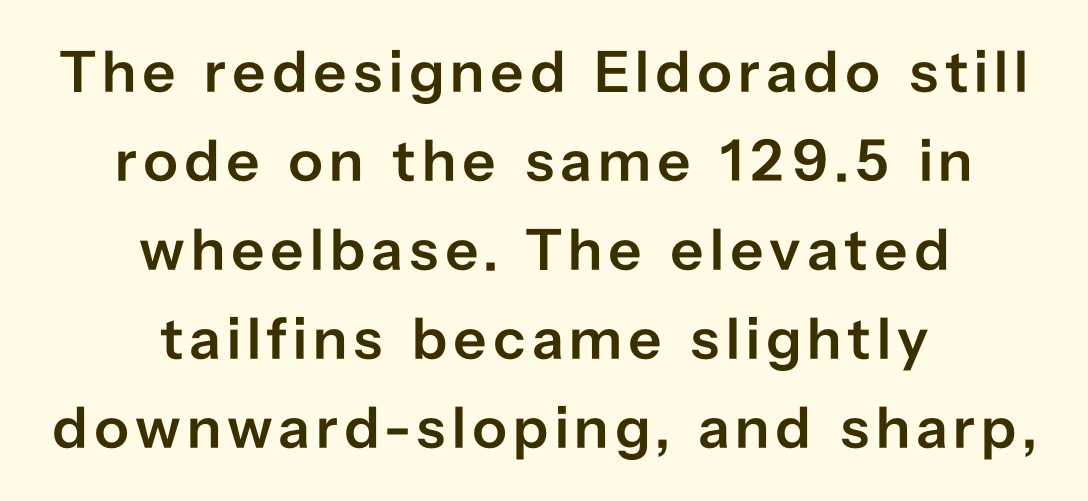
Leading: standard. Its strokes are somewhat broadened, the hallmark of semibold type. Nobody drew a line under any word here. This is the regular roman posture of the typeface.
